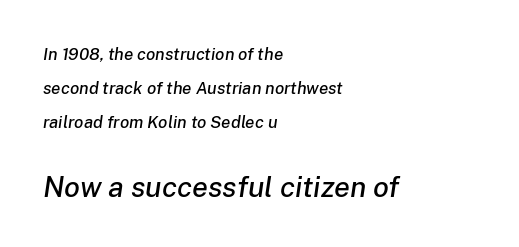
Q: Is the text italic (slanted)? A: Yes, it leans right by about 8 degrees.
Q: Is the text underlined? A: No.
Q: How is the paragraph aligned? A: Left-aligned.
Q: Is the spacing between letters normal or unusually wide? A: Normal.
Q: Is the spacing between lines tight, normal or loose? A: Loose.
Q: Which block of text is set in a larger size, the first (top) or the second (bottom)? A: The second (bottom) one.
Q: Width (condensed, normal, or wide)? A: Normal.
Q: Stroke contrast? A: Low.
Q: x-height? A: Medium.
Q: Monospaced? A: No.
